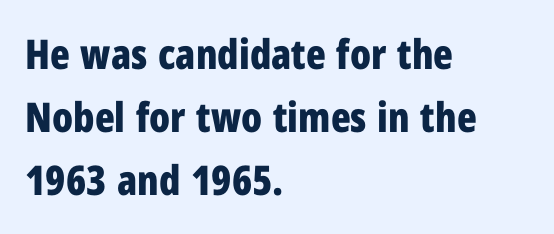
The image shows 41 px bold, condensed sans-serif type, upright; set left-aligned, normal line spacing (1.54x), normal letter spacing, not underlined; low stroke contrast and a medium x-height.
